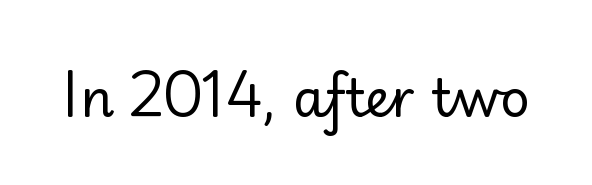
The image shows 52 px regular-weight sans-serif type, upright; set normal letter spacing, not underlined; low stroke contrast and a small x-height.
